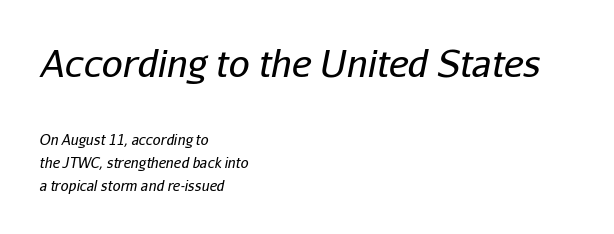
Q: Is the text bold? A: No.
Q: Is the text italic (slanted)? A: Yes, it leans right by about 11 degrees.
Q: Is the text underlined? A: No.
Q: How is the paragraph aligned? A: Left-aligned.
Q: Is the spacing between letters normal or unusually wide? A: Normal.
Q: Is the spacing between lines tight, normal or loose? A: Normal.
Q: Which block of text is set in a larger size, the first (top) or the second (bottom)? A: The first (top) one.
Q: Width (condensed, normal, or wide)? A: Normal.
Q: Stroke contrast? A: Low.
Q: x-height? A: Medium.
Q: Monospaced? A: No.
